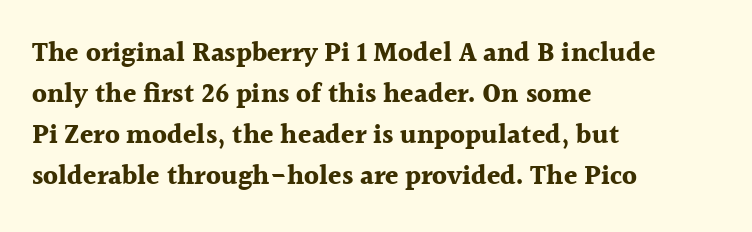
Line beginnings align vertically; line endings do not. Between one letter and the next there's only the usual sliver of space. Notice how descenders clear the ascenders below comfortably — that's standard leading. Does the lettering tilt? It doesn't — this is upright. Letters rest on an invisible, unmarked baseline.
